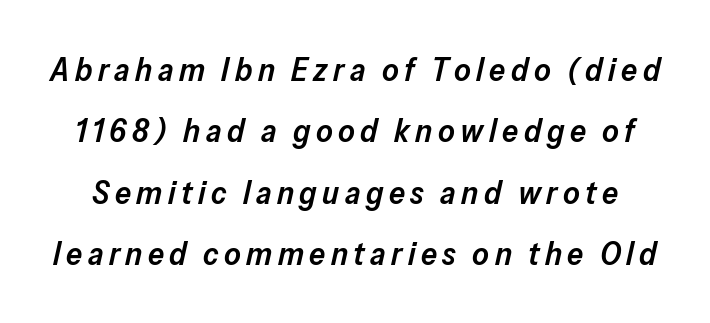
The image shows 32 px semibold type, italic (leaning right); set loose line spacing (1.92x), not underlined; low stroke contrast and a medium x-height.
